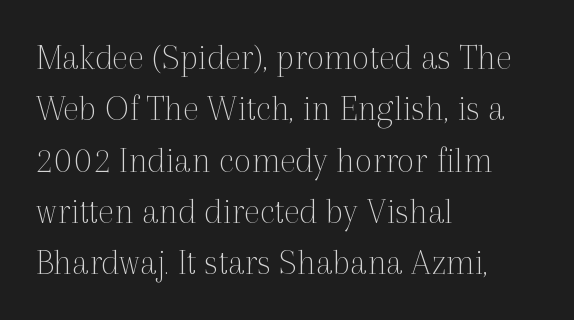
In terms of posture, this sample is upright. Standard letterfit; no display-style spreading of the glyphs. Summary of vertical rhythm: regular, with standard interline spacing. Counters stay open thanks to moderate or lighter strokes. Descenders are the only things crossing below the line. A typesetter would call this proportional, since set widths differ per character.
